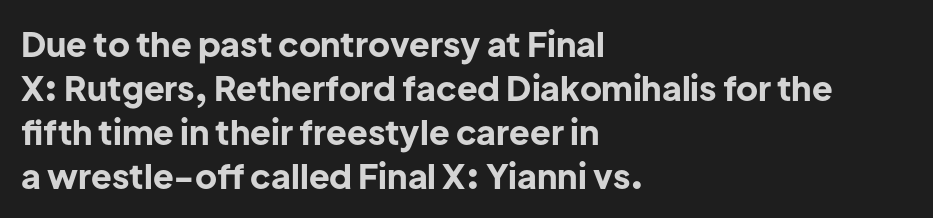
The image shows 34 px bold sans-serif type, upright; set left-aligned, normal line spacing (1.29x), normal letter spacing, not underlined; low stroke contrast and a medium x-height.
